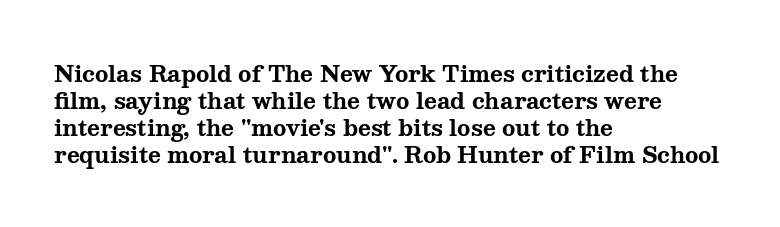
{"italic": "no", "bold": "yes", "underline": "no", "align": "left", "line_spacing_ratio": 1.22, "letter_spacing": "normal", "letter_spacing_em": 0.0, "glyph_px": 22}
